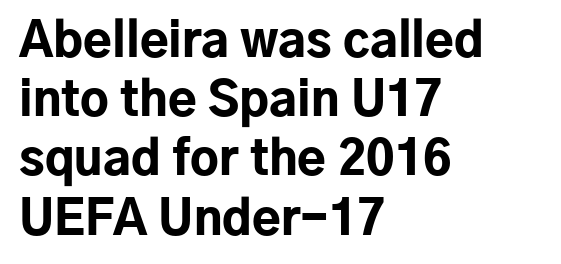
The lines are quadded left. These lines were composed using upright roman letters. In terms of letterspacing, this is plain default setting. Looks like regular typesetting: each glyph gets only the width it needs. Regarding leading, the lines here are spaced in the standard way. A bare baseline throughout the passage.
